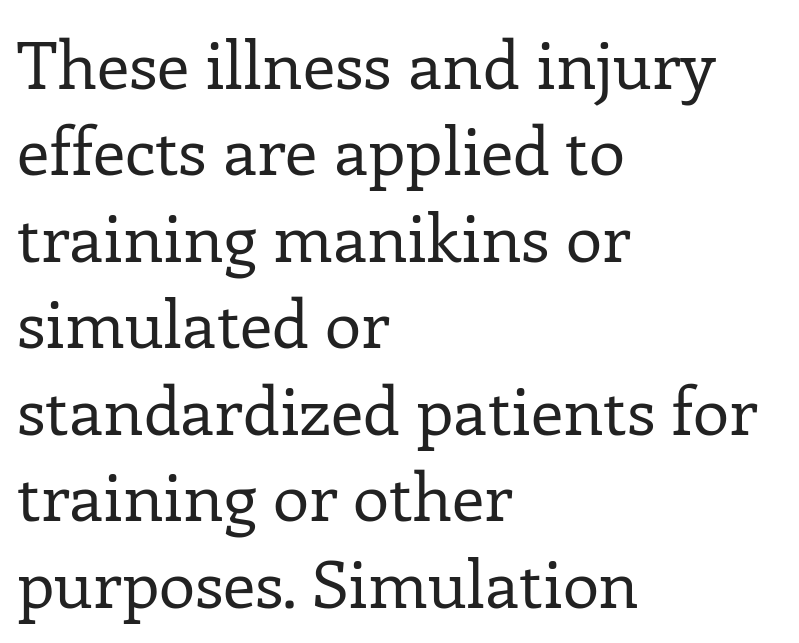
The letters stand straight up with perfectly vertical stems. The typesetting does not lean heavy: it is not bold. Look at the bottom of the vertical strokes: they flare into serifs here. Left-aligned paragraph, ragged on the right. The lines sit at an ordinary, default distance from one another. Each letter keeps its own natural width here, so spacing adapts to shape.
